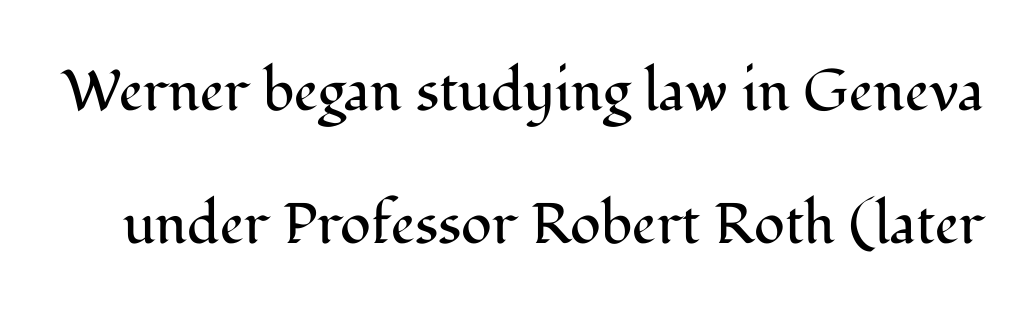
Spacing verdict: proportional, widths tailored to each character. A bare baseline throughout the passage. Standard letterfit; no display-style spreading of the glyphs. Does the lettering tilt? It doesn't — this is upright. Is there much room between lines? Yes — plenty of vertical air separates them. Examine the stroke ends and you'll spot serifs.
